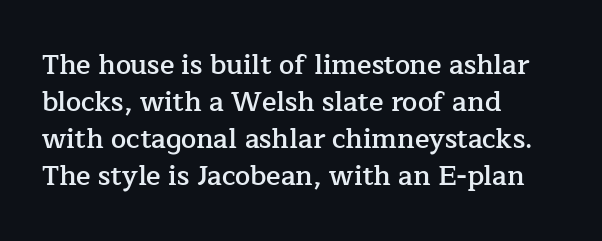
Nobody touched the tracking dial on this one. The space between consecutive lines is moderate. The area under the type is left untouched. Posture: straight, roman, zero tilt. The glyphs have the mass of a demibold cut, below bold.
